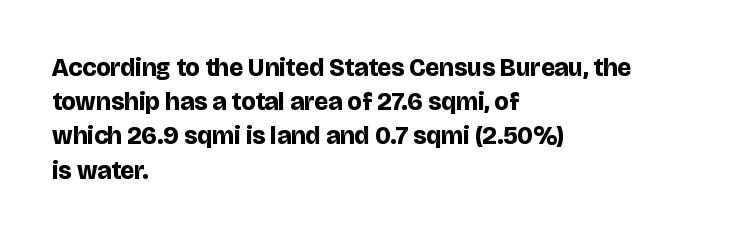
Q: Is the text bold? A: Yes.
Q: Is the text italic (slanted)? A: No, it is upright.
Q: Is the text underlined? A: No.
Q: How is the paragraph aligned? A: Left-aligned.
Q: Is the spacing between letters normal or unusually wide? A: Normal.
Q: Is the spacing between lines tight, normal or loose? A: Normal.
